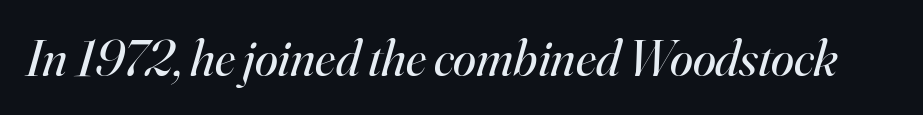
{"serif": "yes", "italic": "yes", "lean": "right", "slant_degrees": 16, "bold": "no", "weight": "regular", "width": "normal", "stroke_contrast": "high", "x_height": "small", "monospaced": "no", "underline": "no", "letter_spacing": "normal", "letter_spacing_em": 0.0, "glyph_px": 52}
